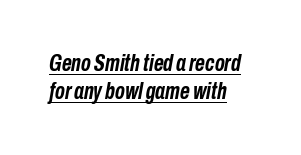
Q: Is the text bold? A: Yes.
Q: Is the text italic (slanted)? A: Yes, it leans right by about 10 degrees.
Q: Is the text underlined? A: Yes.
Q: How is the paragraph aligned? A: Left-aligned.
Q: Is the spacing between letters normal or unusually wide? A: Normal.
